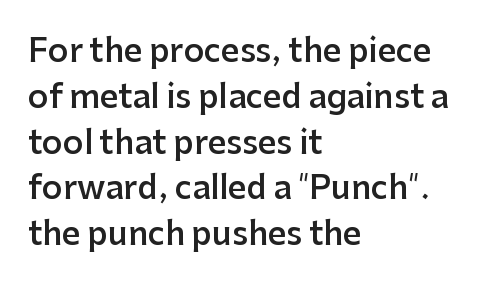
Q: Is the text bold? A: Semi-bold.
Q: Is the text italic (slanted)? A: No, it is upright.
Q: Is the typeface a serif or a sans-serif typeface? A: Sans-serif.
Q: Is the text underlined? A: No.
Q: How is the paragraph aligned? A: Left-aligned.
Q: Is the spacing between letters normal or unusually wide? A: Normal.
Q: Is the spacing between lines tight, normal or loose? A: Normal.
Q: Width (condensed, normal, or wide)? A: Normal.
Q: Stroke contrast? A: Low.
Q: x-height? A: Medium.
Q: Monospaced? A: No.
